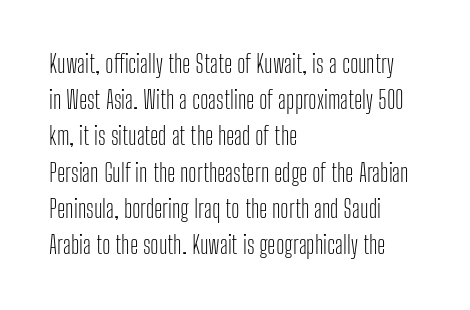
Q: Is the text bold? A: No.
Q: Is the text italic (slanted)? A: No, it is upright.
Q: Is the text underlined? A: No.
Q: How is the paragraph aligned? A: Left-aligned.
Q: Is the spacing between letters normal or unusually wide? A: Normal.
Q: Is the spacing between lines tight, normal or loose? A: Normal.
